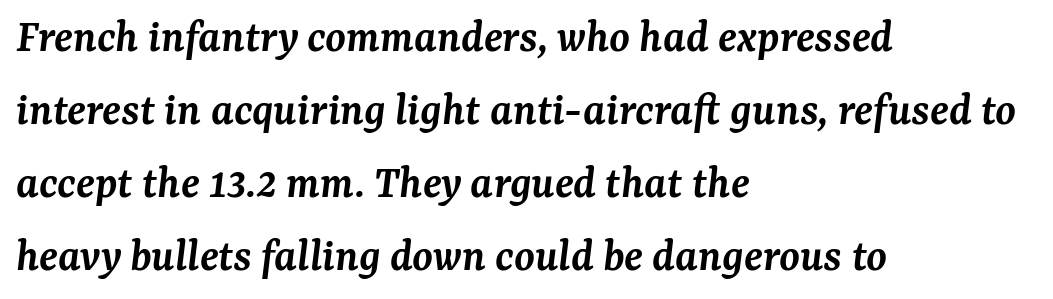
In CSS terms this would be text-align: left. The rendering applies a slant to the glyphs. Do the characters align in a grid? No, the font is proportional. If you measured baseline to baseline, you'd find a middling distance. Regarding serifs, this sample has them.
